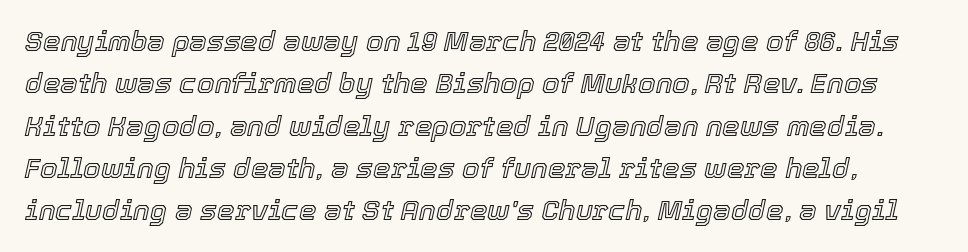
The image shows 28 px text type, italic (leaning right); set normal line spacing (1.51x), normal letter spacing, not underlined; a medium x-height.
